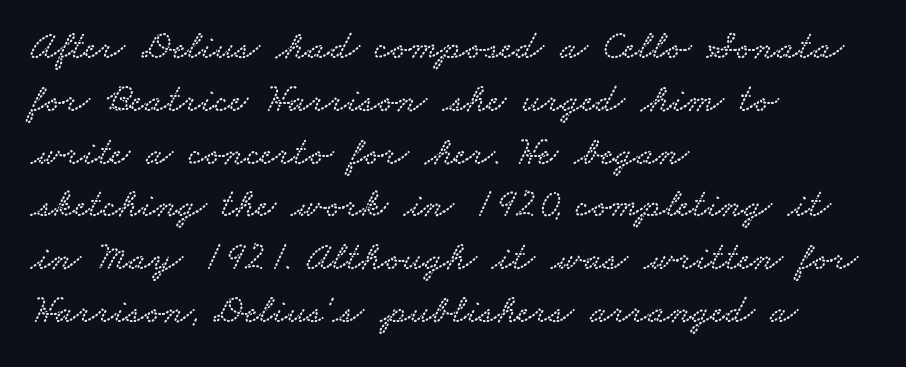
{"serif": "yes", "width": "wide", "stroke_contrast": "low", "x_height": "small", "monospaced": "no", "underline": "no", "align": "left", "line_spacing": "normal", "line_spacing_ratio": 1.32, "letter_spacing": "normal", "letter_spacing_em": 0.0, "glyph_px": 40}
